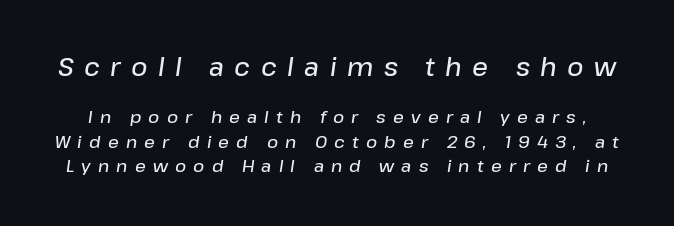
The image shows 25 px text type, italic (leaning right); set normal line spacing (1.42x), unusually wide letter spacing (+0.42 em), not underlined; the first (top) block is 1.47x larger.
